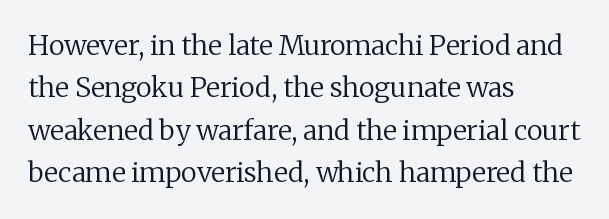
Q: Is the text bold? A: No.
Q: Is the text italic (slanted)? A: No, it is upright.
Q: Is the text underlined? A: No.
Q: How is the paragraph aligned? A: Left-aligned.
Q: Is the spacing between letters normal or unusually wide? A: Normal.
Q: Is the spacing between lines tight, normal or loose? A: Normal.
